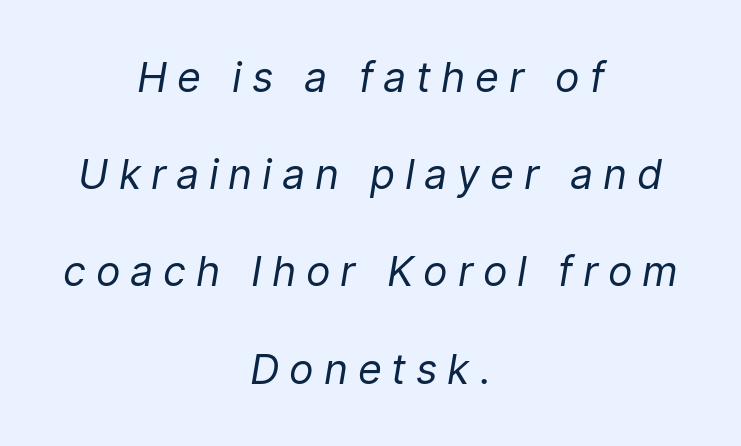
The image shows 41 px regular-weight type, italic (leaning right); set centered, loose line spacing (2.37x), unusually wide letter spacing (+0.24 em), not underlined; low stroke contrast and a medium x-height.
